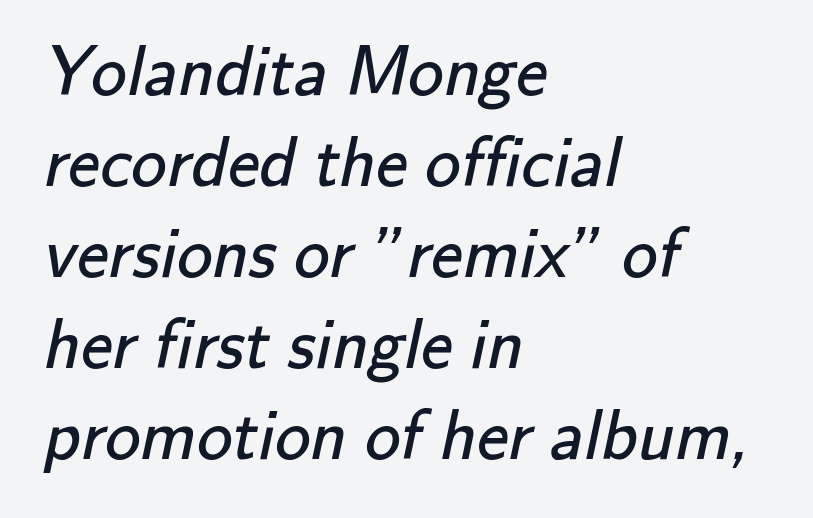
The image shows 71 px regular-weight sans-serif type; set left-aligned, normal line spacing (1.28x), normal letter spacing, not underlined; low stroke contrast and a small x-height.
